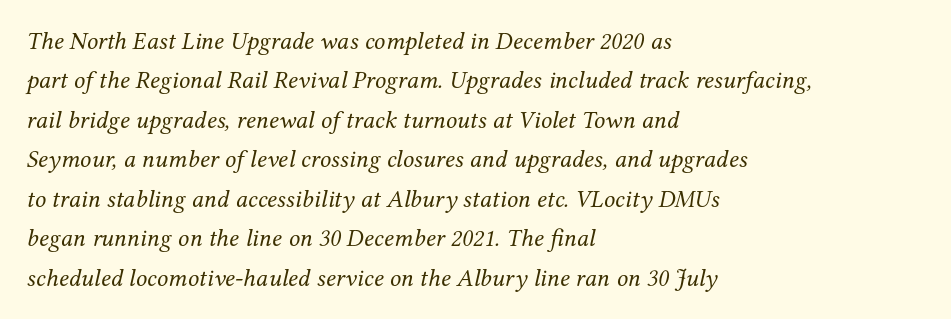
The image shows 25 px text type, italic (leaning right); set left-aligned, normal line spacing (1.58x), normal letter spacing, not underlined.
